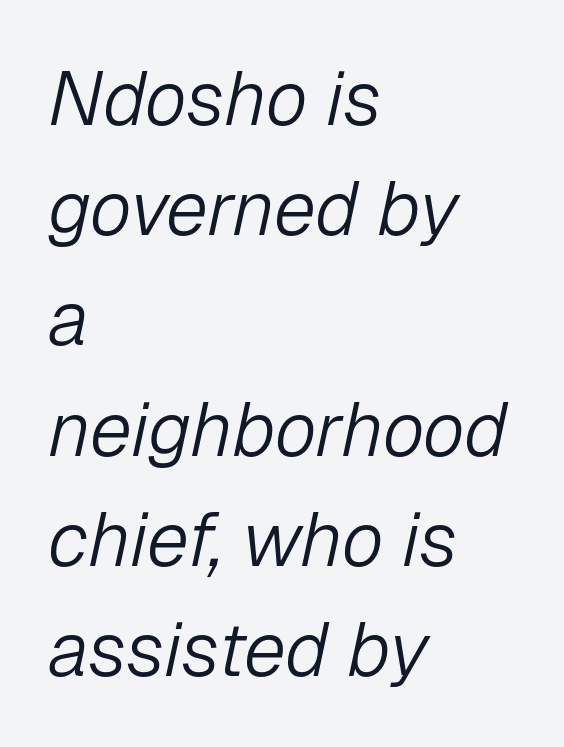
Q: Is the text bold? A: No.
Q: Is the text italic (slanted)? A: Yes, it leans right by about 12 degrees.
Q: Is the text underlined? A: No.
Q: How is the paragraph aligned? A: Left-aligned.
Q: Is the spacing between letters normal or unusually wide? A: Normal.
Q: Is the spacing between lines tight, normal or loose? A: Normal.
Q: Width (condensed, normal, or wide)? A: Normal.
Q: Stroke contrast? A: Low.
Q: x-height? A: Medium.
Q: Monospaced? A: No.
